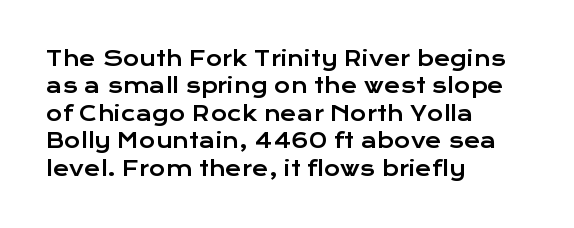
The specimen omits any rule beneath the text block's lines. The face used here is rendered with its standard letterfit. Posture: straight, roman, zero tilt. A student would call this left alignment; a typographer would say flush left, rag right. If you measured baseline to baseline, you'd find a middling distance.
